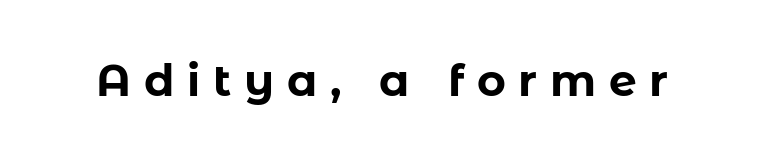
Q: Is the text bold? A: Yes.
Q: Is the text italic (slanted)? A: No, it is upright.
Q: Is the typeface a serif or a sans-serif typeface? A: Sans-serif.
Q: Is the text underlined? A: No.
Q: Is the spacing between letters normal or unusually wide? A: Unusually wide.
Q: Width (condensed, normal, or wide)? A: Normal.
Q: Stroke contrast? A: Low.
Q: x-height? A: Medium.
Q: Monospaced? A: No.
